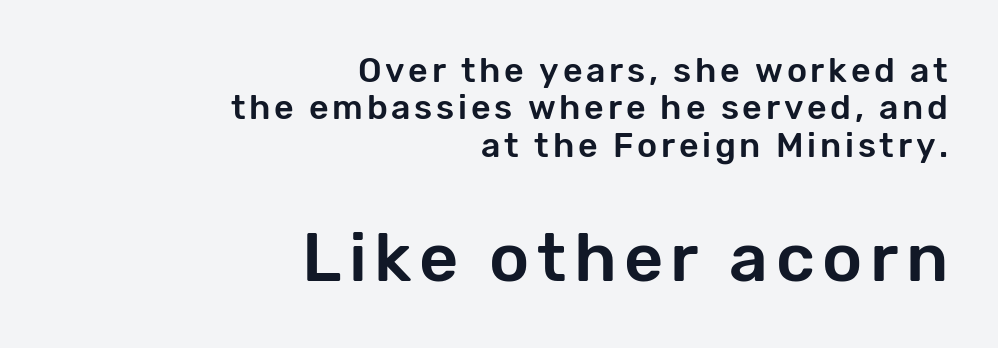
The image shows 68 px sans-serif type, upright; set right-aligned, tight line spacing (1.1x), not underlined; the second (bottom) block is 2.0x larger; low stroke contrast and a medium x-height.
